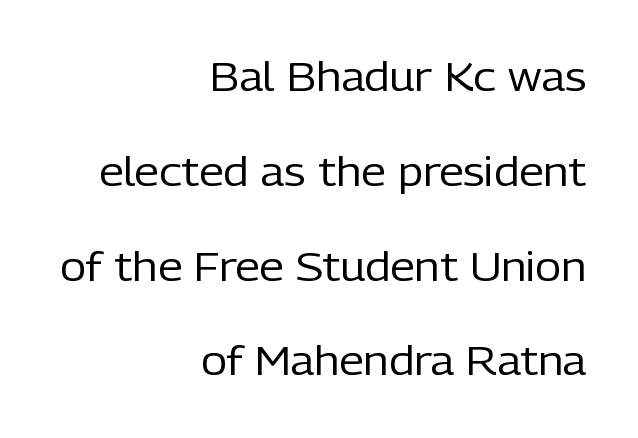
Q: Is the text bold? A: No.
Q: Is the text italic (slanted)? A: No, it is upright.
Q: Is the typeface a serif or a sans-serif typeface? A: Sans-serif.
Q: Is the text underlined? A: No.
Q: How is the paragraph aligned? A: Right-aligned.
Q: Is the spacing between letters normal or unusually wide? A: Normal.
Q: Is the spacing between lines tight, normal or loose? A: Loose.
Q: Width (condensed, normal, or wide)? A: Normal.
Q: Stroke contrast? A: Low.
Q: x-height? A: Medium.
Q: Monospaced? A: No.
